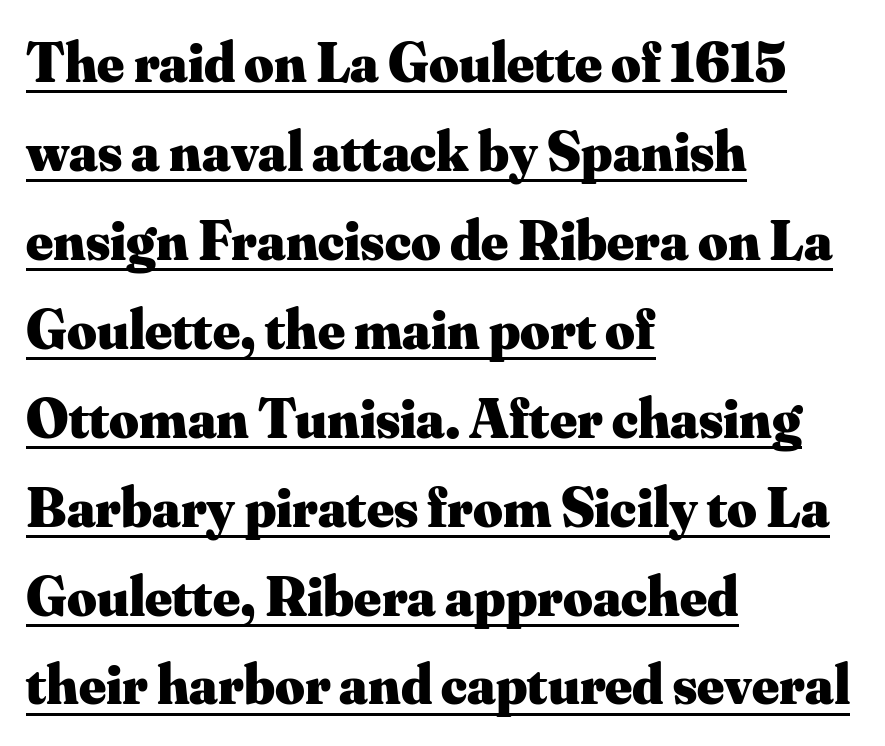
{"serif": "yes", "italic": "no", "bold": "yes", "weight": "heavy", "width": "normal", "stroke_contrast": "medium", "x_height": "small", "monospaced": "no", "underline": "yes", "align": "left", "line_spacing": "normal", "line_spacing_ratio": 1.56, "letter_spacing": "normal", "letter_spacing_em": 0.0, "glyph_px": 57}
